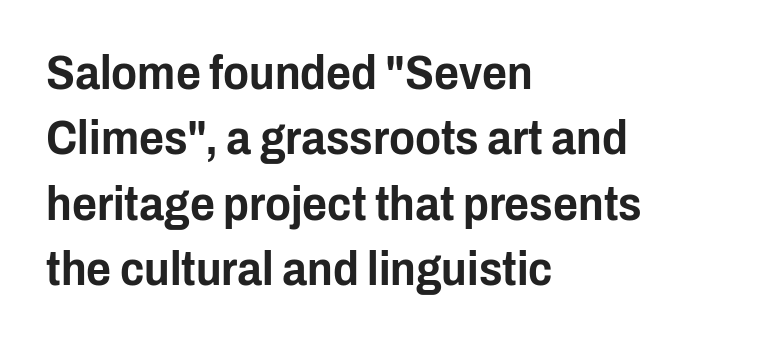
Q: Is the text italic (slanted)? A: No, it is upright.
Q: Is the typeface a serif or a sans-serif typeface? A: Sans-serif.
Q: Is the text underlined? A: No.
Q: How is the paragraph aligned? A: Left-aligned.
Q: Is the spacing between letters normal or unusually wide? A: Normal.
Q: Is the spacing between lines tight, normal or loose? A: Normal.
Q: Width (condensed, normal, or wide)? A: Condensed.
Q: Stroke contrast? A: Low.
Q: x-height? A: Medium.
Q: Monospaced? A: No.
